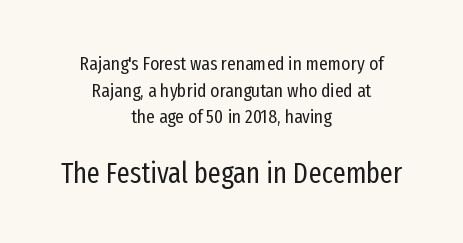
Q: Is the text bold? A: No.
Q: Is the text italic (slanted)? A: No, it is upright.
Q: Is the typeface a serif or a sans-serif typeface? A: Sans-serif.
Q: Is the text underlined? A: No.
Q: How is the paragraph aligned? A: Centered.
Q: Is the spacing between letters normal or unusually wide? A: Normal.
Q: Is the spacing between lines tight, normal or loose? A: Normal.
Q: Which block of text is set in a larger size, the first (top) or the second (bottom)? A: The second (bottom) one.
Q: Width (condensed, normal, or wide)? A: Condensed.
Q: Stroke contrast? A: Low.
Q: x-height? A: Medium.
Q: Monospaced? A: No.
